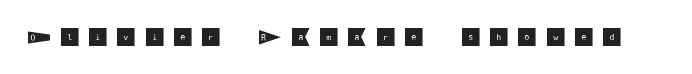
Q: Is the text italic (slanted)? A: No, it is upright.
Q: Is the text underlined? A: No.
Q: Is the spacing between letters normal or unusually wide? A: Unusually wide.
